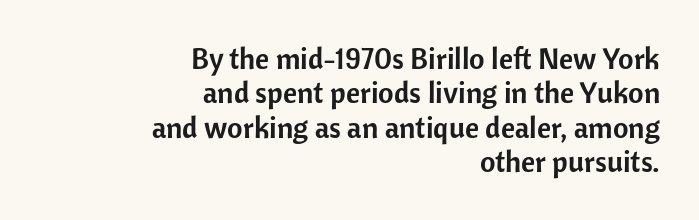
Spacing between characters is what you'd get straight out of the box. A typesetter would call this proportional, since set widths differ per character. The paragraph has a hard right edge and a soft left edge. The block of text is dense from top to bottom, with scant space between rows. Glance below the letters and you will spot only blank space.
